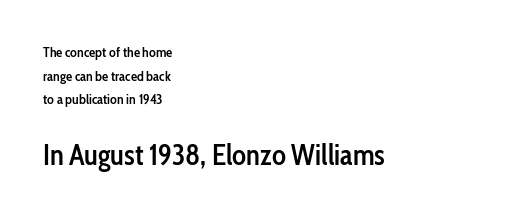
Q: Is the text bold? A: Semi-bold.
Q: Is the text italic (slanted)? A: No, it is upright.
Q: Is the typeface a serif or a sans-serif typeface? A: Sans-serif.
Q: Is the text underlined? A: No.
Q: How is the paragraph aligned? A: Left-aligned.
Q: Is the spacing between letters normal or unusually wide? A: Normal.
Q: Is the spacing between lines tight, normal or loose? A: Normal.
Q: Which block of text is set in a larger size, the first (top) or the second (bottom)? A: The second (bottom) one.
Q: Width (condensed, normal, or wide)? A: Condensed.
Q: Stroke contrast? A: Low.
Q: x-height? A: Medium.
Q: Monospaced? A: No.
